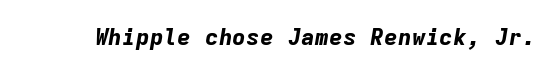
The image shows 23 px bold type, italic (leaning right); set normal letter spacing, not underlined.
